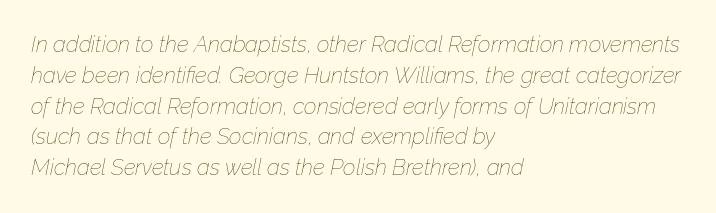
Visually the block forms a straight wall on the left and a jagged coastline on the right. This sample keeps an unexceptional amount of space between lines. Notice how the stems are inclined rather than vertical — that's the hallmark of italics. Underline: absent. No letter is thick-stroked: the sample isn't bold. Here the glyphs are tracked normally, forming tight word shapes.
